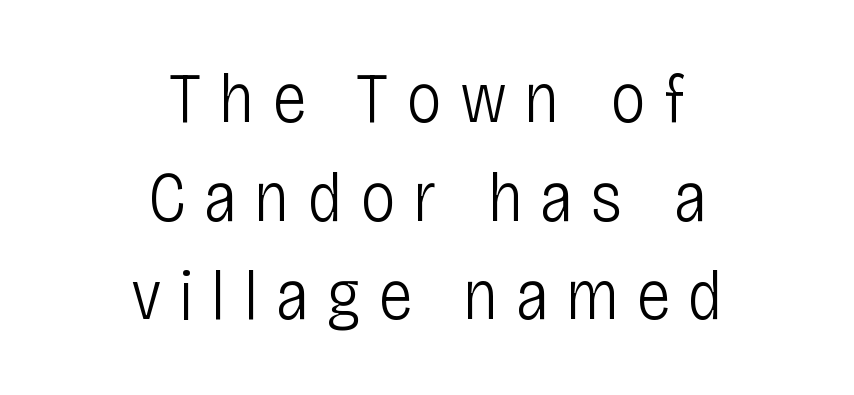
The image shows 72 px light, condensed sans-serif type, upright; set centered, normal line spacing (1.37x), unusually wide letter spacing (+0.24 em), not underlined; low stroke contrast and a large x-height.
